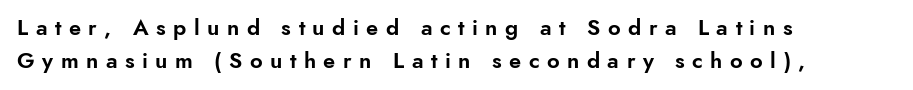
Q: Is the text italic (slanted)? A: No, it is upright.
Q: Is the text underlined? A: No.
Q: How is the paragraph aligned? A: Left-aligned.
Q: Is the spacing between letters normal or unusually wide? A: Unusually wide.
Q: Is the spacing between lines tight, normal or loose? A: Normal.
